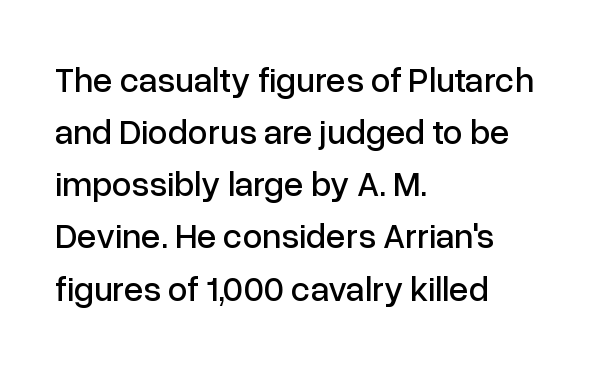
The image shows 35 px sans-serif type, upright; set left-aligned, normal line spacing (1.49x), normal letter spacing, not underlined; low stroke contrast and a medium x-height.
